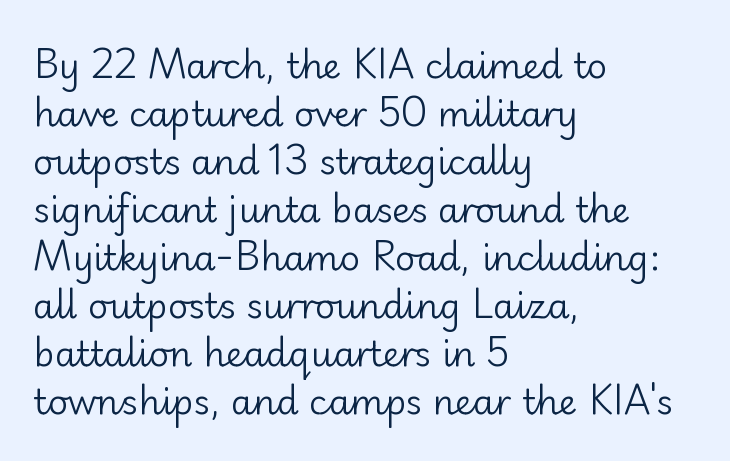
{"serif": "no", "italic": "no", "bold": "no", "weight": "regular", "width": "normal", "stroke_contrast": "low", "x_height": "small", "monospaced": "no", "underline": "no", "align": "left", "line_spacing": "normal", "line_spacing_ratio": 1.37, "letter_spacing": "normal", "letter_spacing_em": 0.0, "glyph_px": 35}
